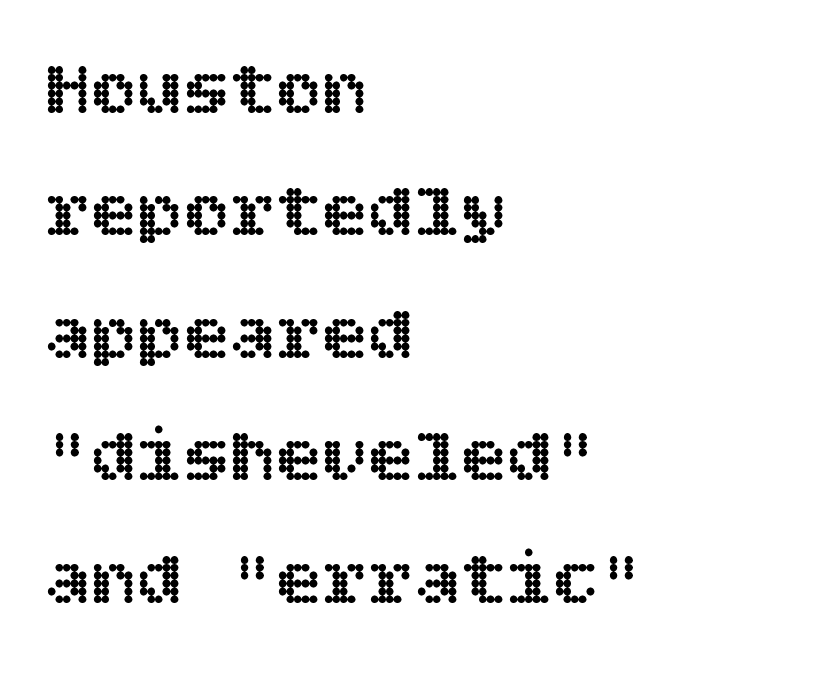
It's the straight-up-and-down kind of type. The space beneath each line is pristine and unruled. Layout note: lines flush left. Between one letter and the next there's only the usual sliver of space. Notice how descenders clear the ascenders below comfortably — that's standard leading.
